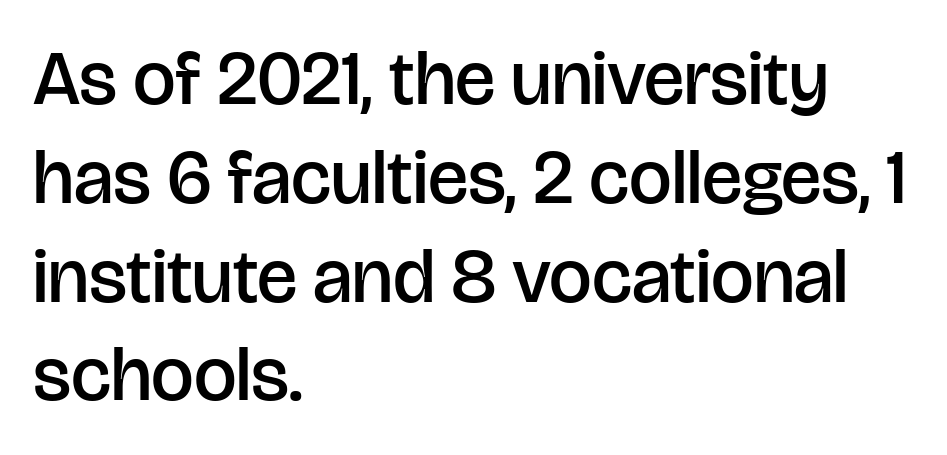
Q: Is the text bold? A: Semi-bold.
Q: Is the text italic (slanted)? A: No, it is upright.
Q: Is the typeface a serif or a sans-serif typeface? A: Sans-serif.
Q: Is the text underlined? A: No.
Q: How is the paragraph aligned? A: Left-aligned.
Q: Is the spacing between letters normal or unusually wide? A: Normal.
Q: Is the spacing between lines tight, normal or loose? A: Normal.
Q: Width (condensed, normal, or wide)? A: Normal.
Q: Stroke contrast? A: Low.
Q: x-height? A: Large.
Q: Monospaced? A: No.
